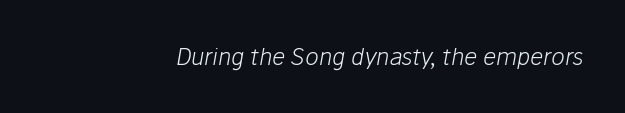
Q: Is the text bold? A: No.
Q: Is the text italic (slanted)? A: Yes, it leans right by about 10 degrees.
Q: Is the text underlined? A: No.
Q: Is the spacing between letters normal or unusually wide? A: Normal.
